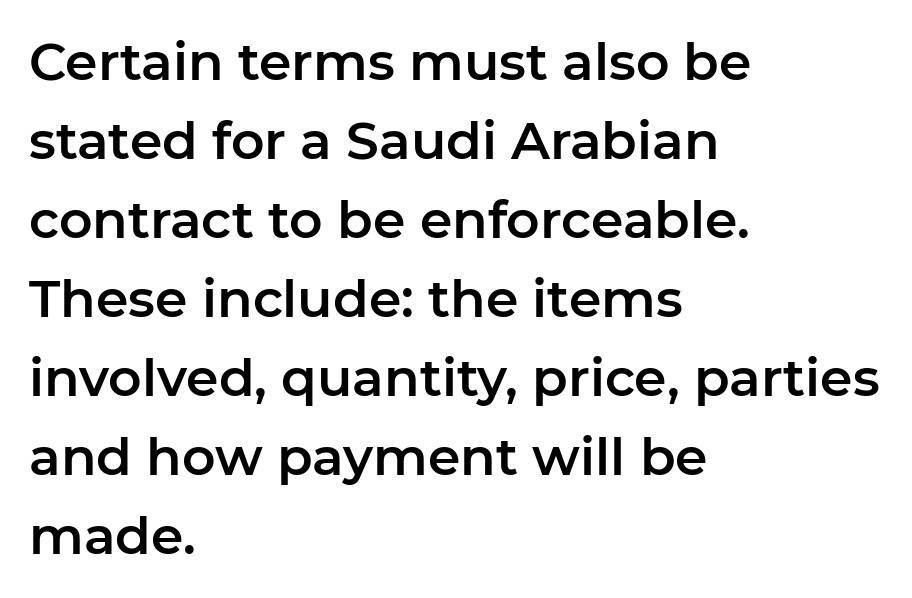
Q: Is the text italic (slanted)? A: No, it is upright.
Q: Is the typeface a serif or a sans-serif typeface? A: Sans-serif.
Q: Is the text underlined? A: No.
Q: How is the paragraph aligned? A: Left-aligned.
Q: Is the spacing between letters normal or unusually wide? A: Normal.
Q: Is the spacing between lines tight, normal or loose? A: Normal.
Q: Width (condensed, normal, or wide)? A: Normal.
Q: Stroke contrast? A: Low.
Q: x-height? A: Medium.
Q: Monospaced? A: No.
